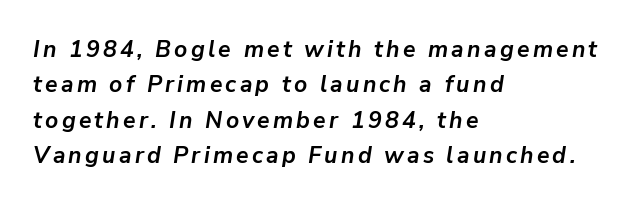
The image shows 23 px bold type, italic (leaning right); set left-aligned, normal line spacing (1.54x), not underlined.
